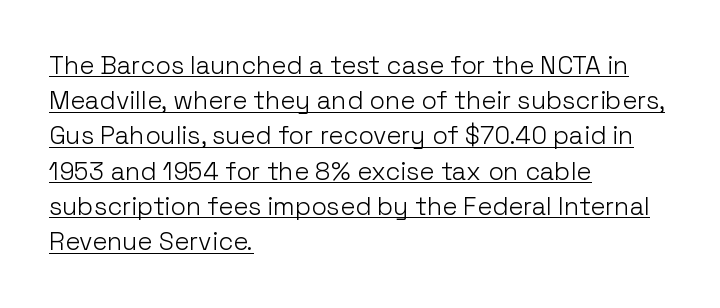
The image shows 25 px text type, upright; set left-aligned, normal line spacing (1.41x), normal letter spacing, underlined.
